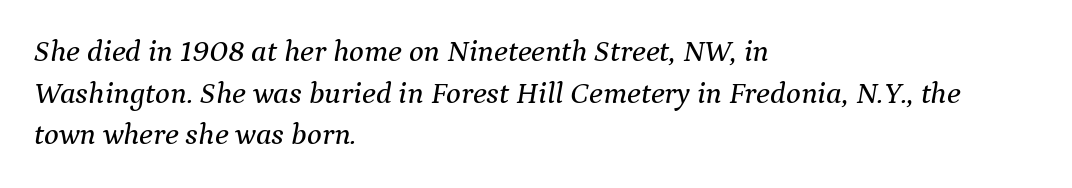
These lines keep a tight, regular rhythm from letter to letter. Words float on clear page, feet unadorned. In terms of posture, this sample is oblique. The rendering uses natural spacing where letterforms have individual widths.
